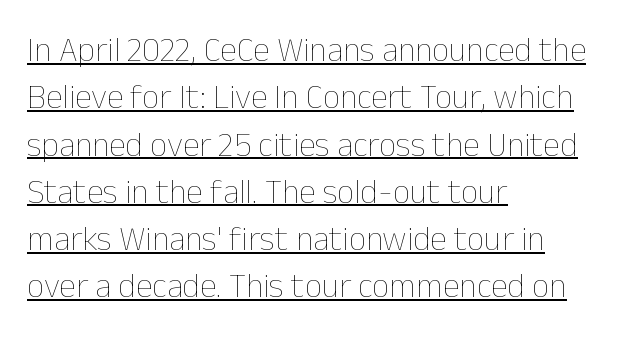
Caption: face not bold, strokes unweighted. How are the letters spaced? Ordinarily, with no added tracking. The passage shown is typed in a proportional face where columns would drift. The letters stand straight up with perfectly vertical stems. Horizontally, the lines are justified to the leading edge only. How would I describe the line gaps? Plain and ordinary.
